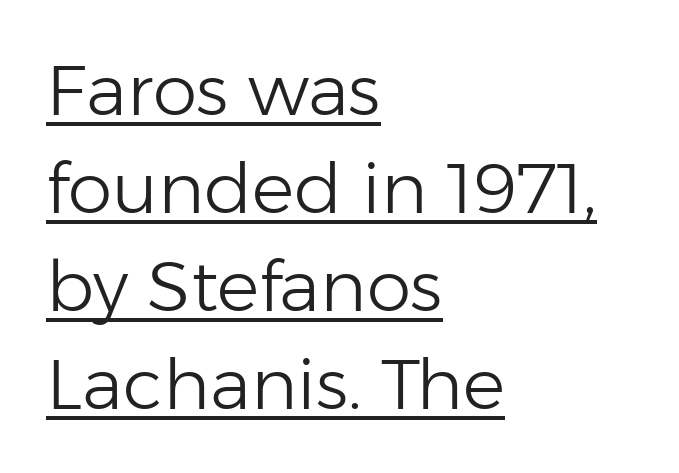
Q: Is the text bold? A: No.
Q: Is the text italic (slanted)? A: No, it is upright.
Q: Is the typeface a serif or a sans-serif typeface? A: Sans-serif.
Q: Is the text underlined? A: Yes.
Q: How is the paragraph aligned? A: Left-aligned.
Q: Is the spacing between letters normal or unusually wide? A: Normal.
Q: Is the spacing between lines tight, normal or loose? A: Normal.
Q: Width (condensed, normal, or wide)? A: Normal.
Q: Stroke contrast? A: Low.
Q: x-height? A: Medium.
Q: Monospaced? A: No.
